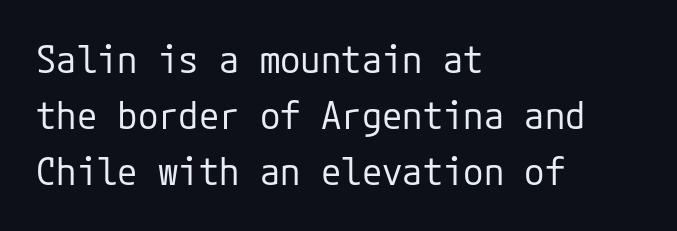
{"serif": "no", "italic": "no", "bold": "no", "weight": "regular", "width": "normal", "stroke_contrast": "low", "x_height": "medium", "underline": "no", "align": "left", "line_spacing": "normal", "line_spacing_ratio": 1.52, "letter_spacing": "normal", "letter_spacing_em": 0.0, "glyph_px": 37}
